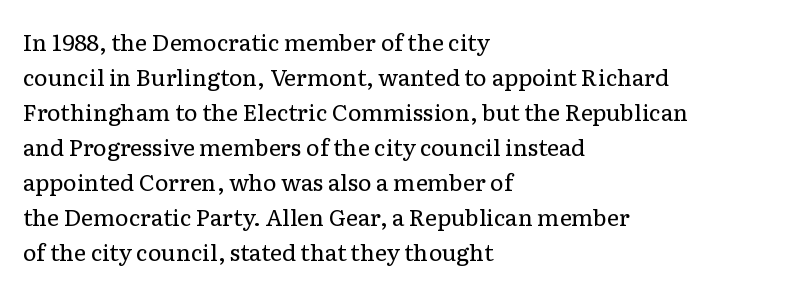
Weight: not bold — regular or lighter. The typesetter chose a ragged-right arrangement here. Each new line begins a customary step beneath the previous one. You could call the tracking neutral — neither tight nor loose. Only glyphs here, with clear space below each row. You can tell it's not italic because the verticals are truly vertical.
